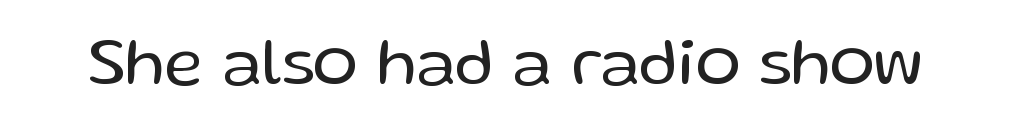
The image shows 67 px regular-weight sans-serif type, upright; set normal letter spacing, not underlined; low stroke contrast and a medium x-height.
